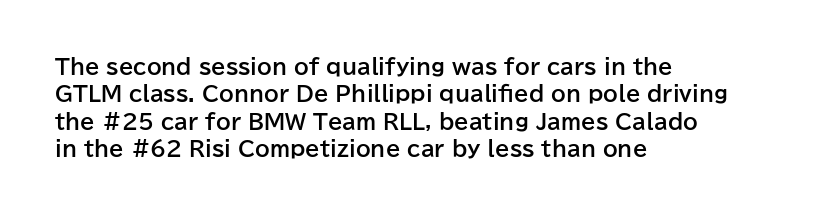
{"italic": "no", "bold": "yes", "underline": "no", "align": "left", "line_spacing": "normal", "line_spacing_ratio": 1.3, "letter_spacing": "normal", "letter_spacing_em": 0.0, "glyph_px": 21}
